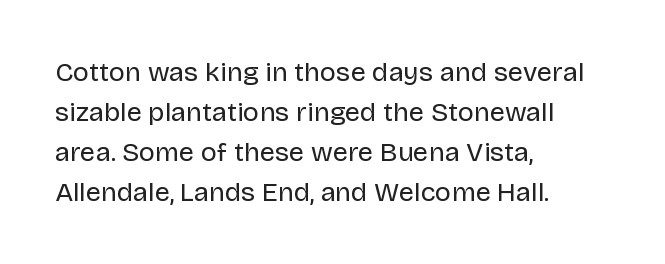
{"italic": "no", "bold": "no", "underline": "no", "align": "left", "line_spacing": "normal", "line_spacing_ratio": 1.48, "letter_spacing": "normal", "letter_spacing_em": 0.0, "glyph_px": 27}
